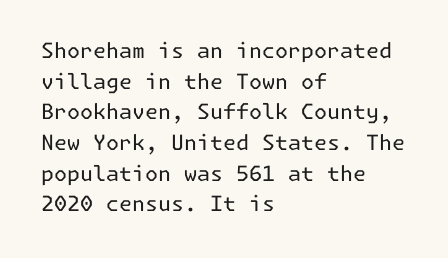
The strip under each line holds only bare page. The lines in this sample share a left origin and differ only in where they stop. The block of text has a typical density, with ordinary space between rows. A typesetter would call this zero additional tracking. Each stroke keeps to a modest, everyday thickness or less. Style check: upright.
